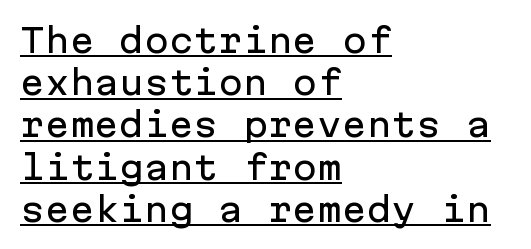
{"serif": "no", "italic": "no", "width": "normal", "stroke_contrast": "low", "x_height": "medium", "monospaced": "yes", "underline": "yes", "align": "left", "line_spacing": "normal", "line_spacing_ratio": 1.28, "letter_spacing": "normal", "letter_spacing_em": 0.0, "glyph_px": 33}
